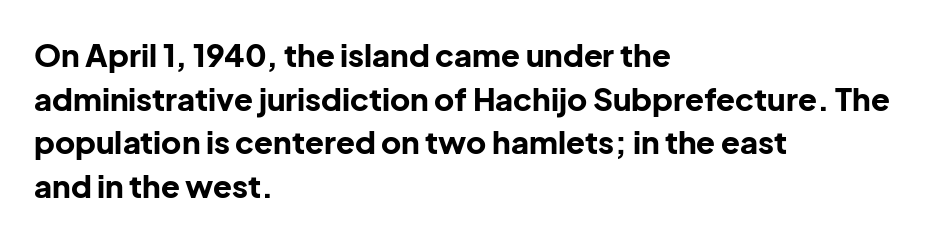
One-word summary of the alignment: left. Bare-footed words on every line. Here the glyphs are tracked normally, forming tight word shapes. A typesetter would call this proportional, since set widths differ per character.
